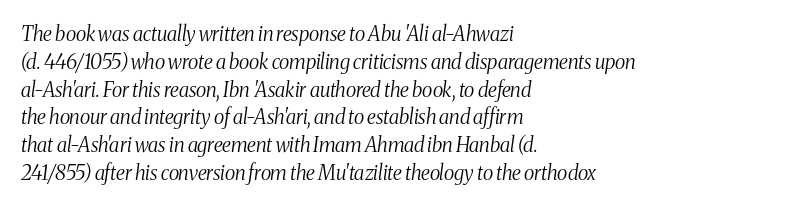
The image shows 20 px text type, italic (leaning right); set left-aligned, normal line spacing (1.39x), normal letter spacing, not underlined.
